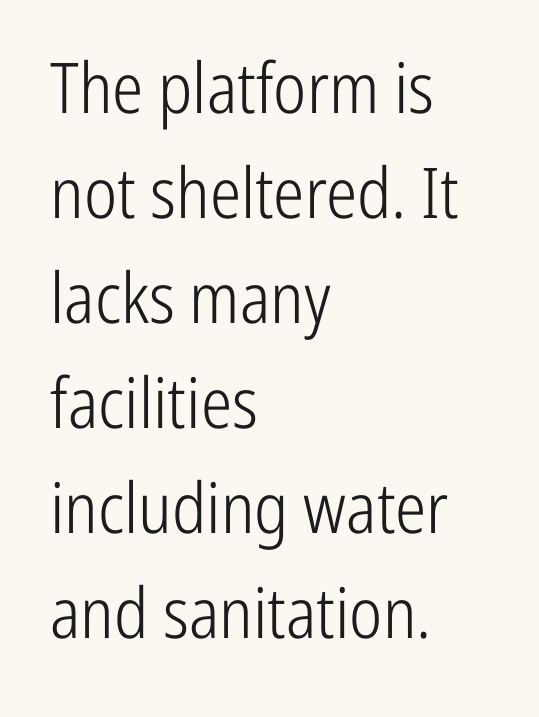
{"serif": "no", "italic": "no", "bold": "no", "weight": "light", "width": "condensed", "stroke_contrast": "low", "x_height": "medium", "monospaced": "no", "underline": "no", "align": "left", "line_spacing": "normal", "line_spacing_ratio": 1.5, "letter_spacing": "normal", "letter_spacing_em": 0.0, "glyph_px": 70}
